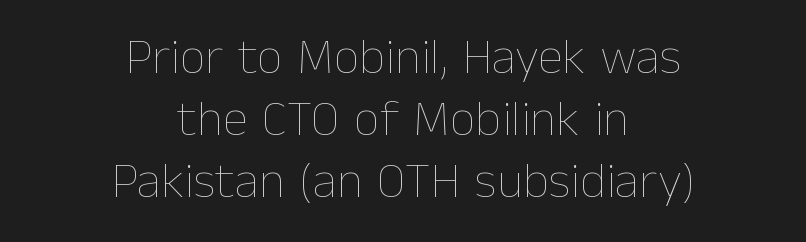
Descenders hang freely into open space. The passage shown is not bold in any degree. Does the copy run flush right? No — it is centered line by line. The specimen reads as upright at a glance. The passage shown is typed in a proportional face where columns would drift. Students, note that the glyphs here touch the page at normal intervals.
